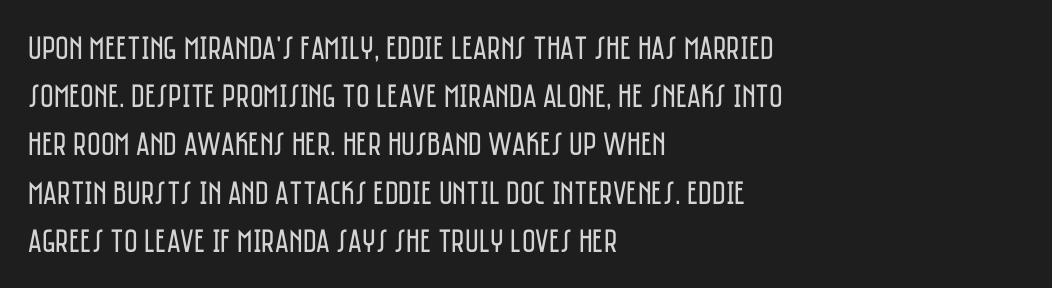
Q: Is the text bold? A: No.
Q: Is the text italic (slanted)? A: No, it is upright.
Q: Is the typeface a serif or a sans-serif typeface? A: Sans-serif.
Q: Is the text underlined? A: No.
Q: How is the paragraph aligned? A: Left-aligned.
Q: Is the spacing between letters normal or unusually wide? A: Normal.
Q: Is the spacing between lines tight, normal or loose? A: Normal.
Q: Width (condensed, normal, or wide)? A: Condensed.
Q: Stroke contrast? A: Low.
Q: x-height? A: Large.
Q: Monospaced? A: No.
